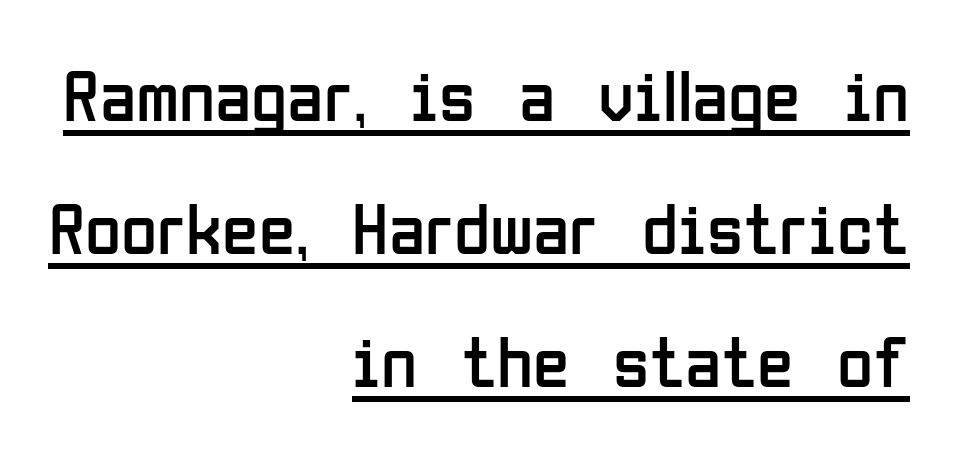
Weight class: somewhere from thin through regular. The axis of the letterforms is exactly vertical. A baseline rule has been typeset under these characters. Grotesque or geometric, the face here clearly has no serifs. Words appear dense and cohesive because spacing is normal. Each line ends at the same right margin while the left side varies.
